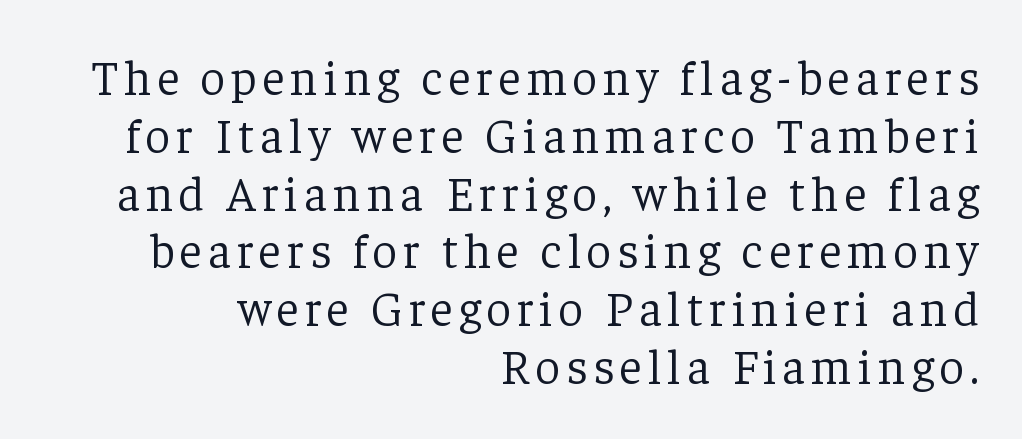
The image shows 49 px light serif type, upright; set right-aligned, line spacing 1.18x, not underlined; low stroke contrast and a medium x-height.
